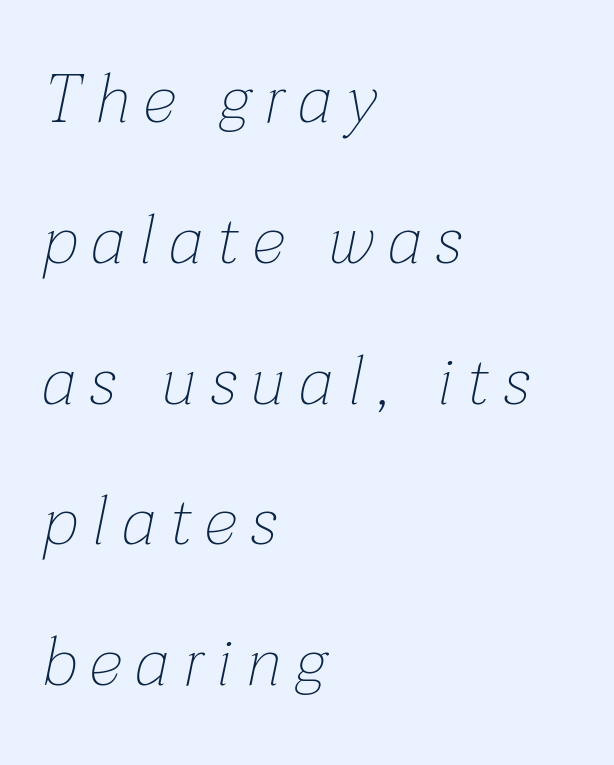
Is this a fixed-width face? No — the glyphs have proportional, varying widths. Casual observation: everything's shoved over to the left. The strip under each line holds only bare page. The weight would be labelled regular, book, light, or lighter still. There is plenty of visible air inserted between adjacent glyphs.
